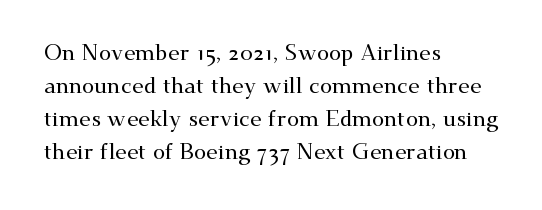
A clean baseline with only descenders dipping below it. Standard letterfit; no display-style spreading of the glyphs. Notice how descenders clear the ascenders below comfortably — that's standard leading. It's the straight-up-and-down kind of type. Does the copy run flush right? No — it runs flush left.
